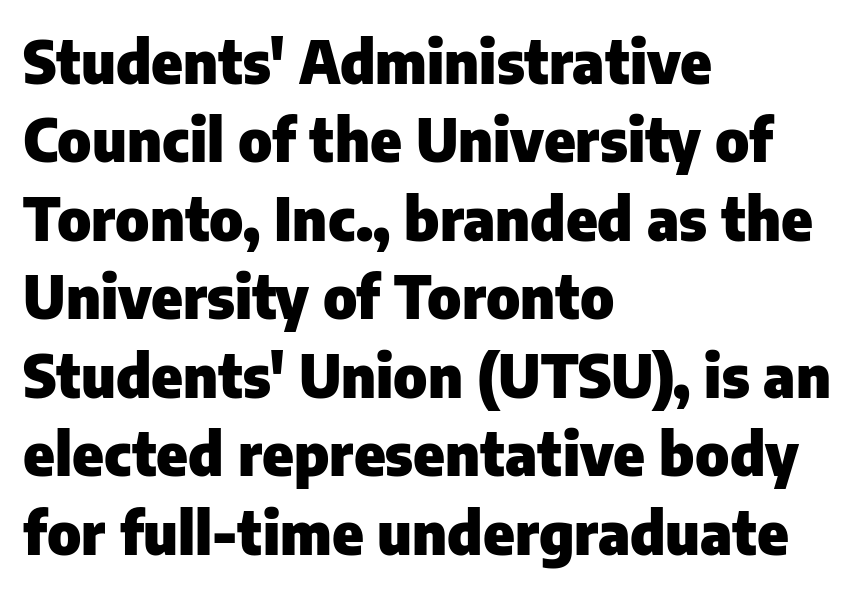
A typesetter would call this leading conventional body-copy spacing. Check the space under the baseline: it is left empty. The tracking reads as untouched default to a designer's eye. The rendering uses natural spacing where letterforms have individual widths. The rendering anchors every line to the left-hand side.
